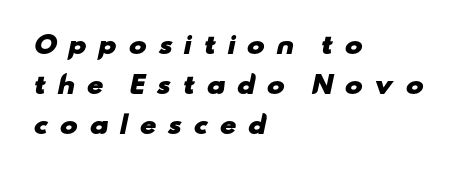
Q: Is the text bold? A: Yes.
Q: Is the text underlined? A: No.
Q: How is the paragraph aligned? A: Left-aligned.
Q: Is the spacing between letters normal or unusually wide? A: Unusually wide.
Q: Is the spacing between lines tight, normal or loose? A: Normal.
